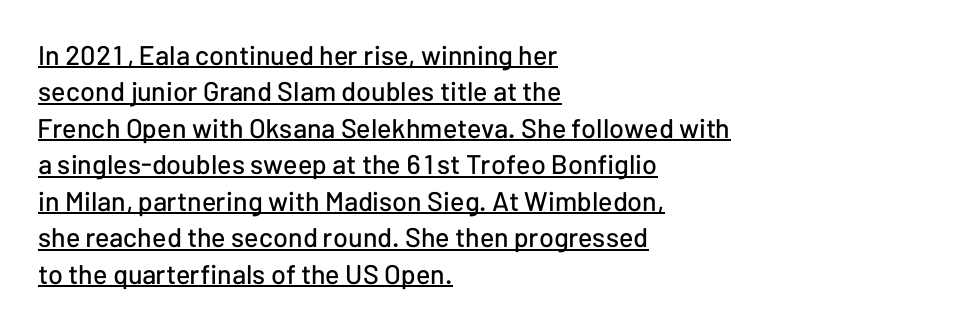
Q: Is the text italic (slanted)? A: No, it is upright.
Q: Is the text underlined? A: Yes.
Q: How is the paragraph aligned? A: Left-aligned.
Q: Is the spacing between letters normal or unusually wide? A: Normal.
Q: Is the spacing between lines tight, normal or loose? A: Normal.
